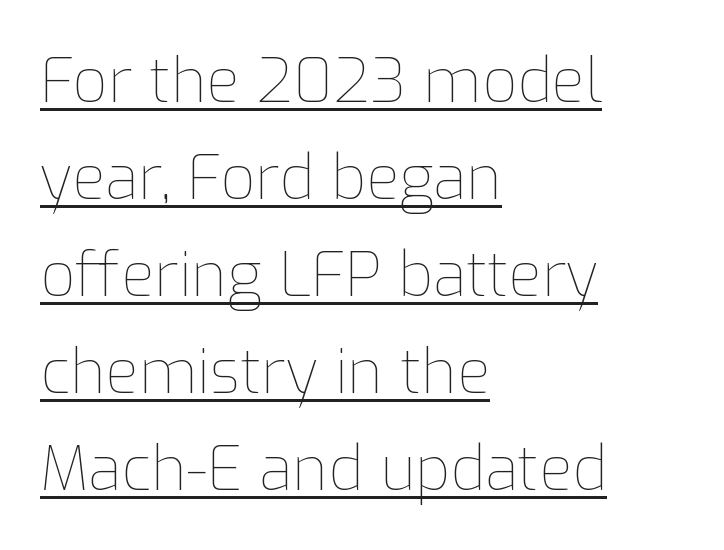
The image shows 61 px thin type, upright; set left-aligned, normal line spacing (1.59x), normal letter spacing, underlined; low stroke contrast and a medium x-height.
